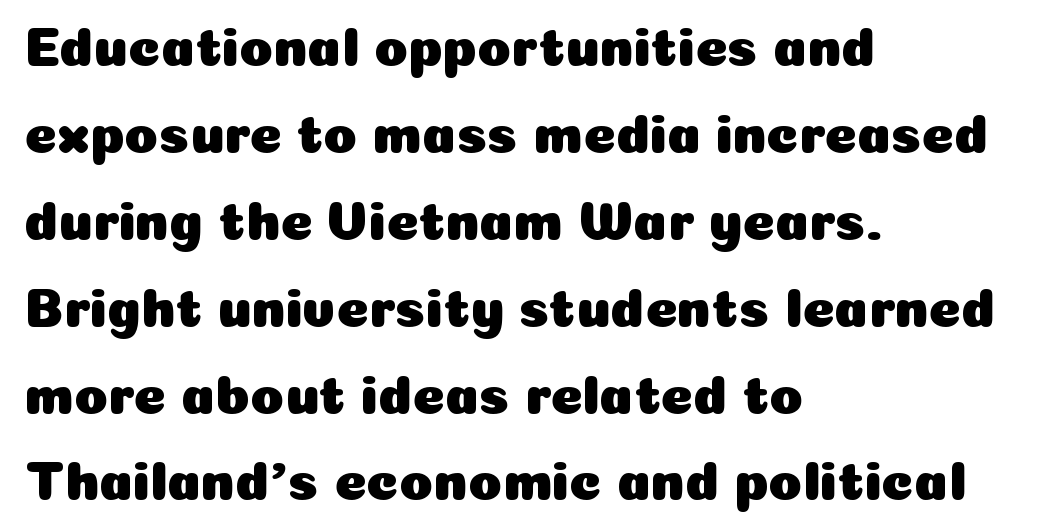
The line texture is even and compact thanks to regular tracking. Nope, not italic — everything's standing straight. What's the leading like? Ordinary, nothing unusual. A bare baseline throughout the passage.
